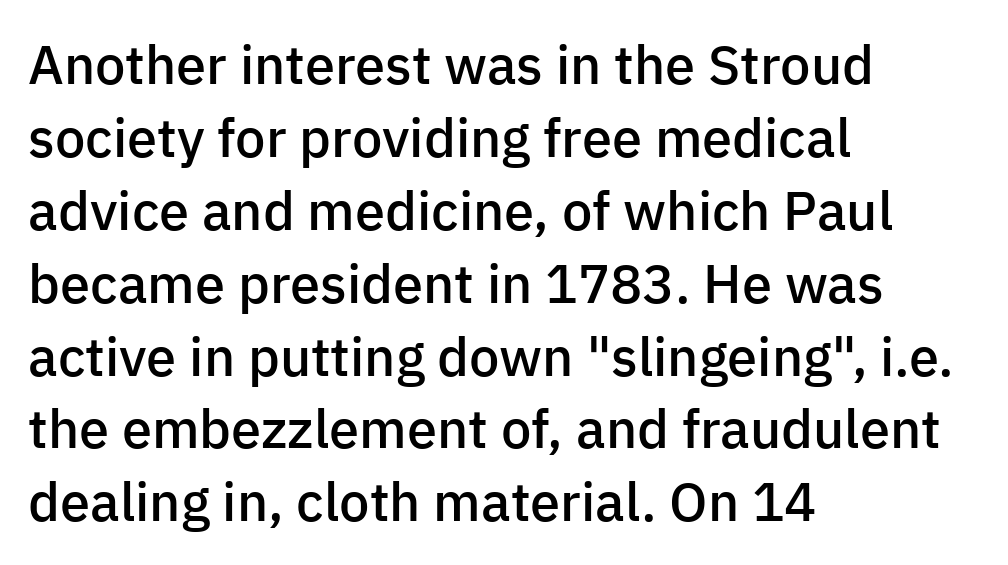
Q: Is the text bold? A: Semi-bold.
Q: Is the text italic (slanted)? A: No, it is upright.
Q: Is the typeface a serif or a sans-serif typeface? A: Sans-serif.
Q: Is the text underlined? A: No.
Q: How is the paragraph aligned? A: Left-aligned.
Q: Is the spacing between letters normal or unusually wide? A: Normal.
Q: Is the spacing between lines tight, normal or loose? A: Normal.
Q: Width (condensed, normal, or wide)? A: Normal.
Q: Stroke contrast? A: Low.
Q: x-height? A: Medium.
Q: Monospaced? A: No.
